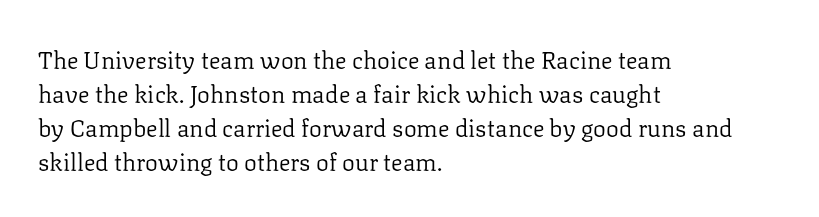
{"italic": "no", "bold": "no", "underline": "no", "align": "left", "line_spacing": "normal", "line_spacing_ratio": 1.41, "letter_spacing": "normal", "letter_spacing_em": 0.0, "glyph_px": 24}
